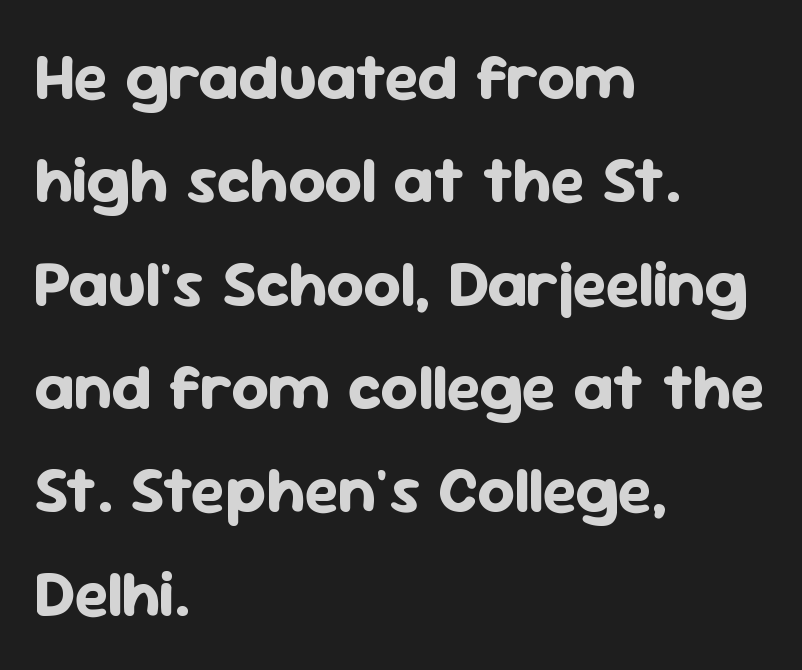
Ascenders rise straight up at ninety degrees. The passage shown has conventional tracking throughout. Is this a sans? Yes — the strokes have no serifs. All the whitespace from short lines collects on the right. The line-height multiplier appears to be the usual default. Varying glyph widths throughout — classic text-font behaviour.
